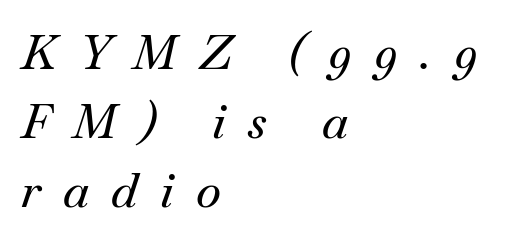
{"serif": "yes", "italic": "yes", "lean": "right", "slant_degrees": 18, "width": "normal", "stroke_contrast": "medium", "x_height": "small", "monospaced": "no", "underline": "no", "align": "left", "line_spacing": "normal", "line_spacing_ratio": 1.44, "letter_spacing": "wide", "letter_spacing_em": 0.46, "glyph_px": 48}
